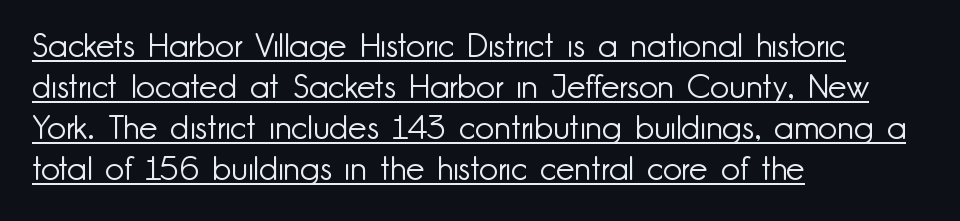
The image shows 33 px light sans-serif type, upright; set left-aligned, line spacing 1.24x, normal letter spacing, underlined; low stroke contrast and a small x-height.
